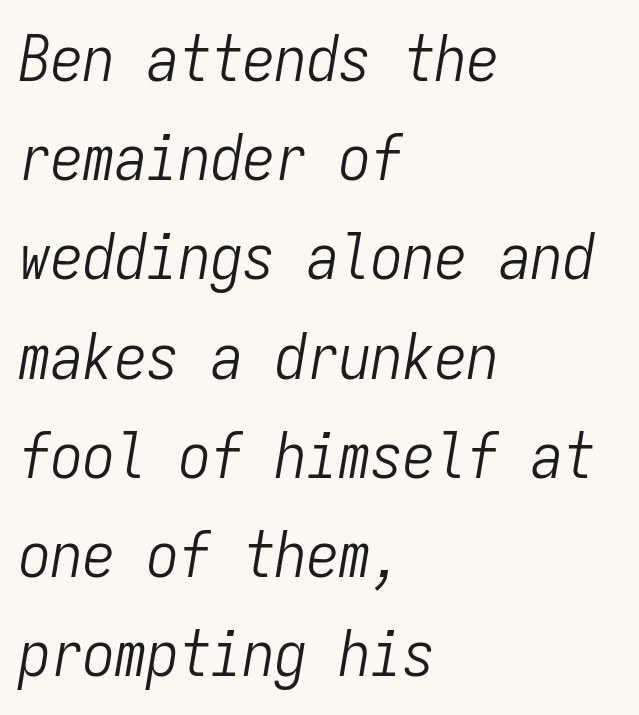
Yep, that's italic — everything's leaning. Evenly set lines give the paragraph a standard silhouette. This is not heavy type; no bold has been used. Tracking value appears to be zero — textbook default spacing.
